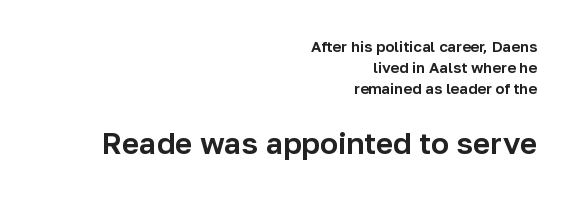
The image shows 30 px sans-serif type, upright; set right-aligned, normal line spacing (1.4x), normal letter spacing, not underlined; the second (bottom) block is 2.0x larger; low stroke contrast and a medium x-height.
